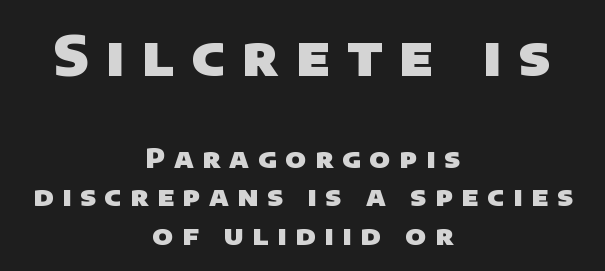
{"serif": "no", "bold": "yes", "weight": "heavy", "width": "normal", "stroke_contrast": "low", "x_height": "large", "monospaced": "no", "underline": "no", "align": "center", "line_spacing": "normal", "line_spacing_ratio": 1.42, "letter_spacing": "wide", "letter_spacing_em": 0.32, "larger_block": "first", "size_ratio": 2.0, "glyph_px": 54}
